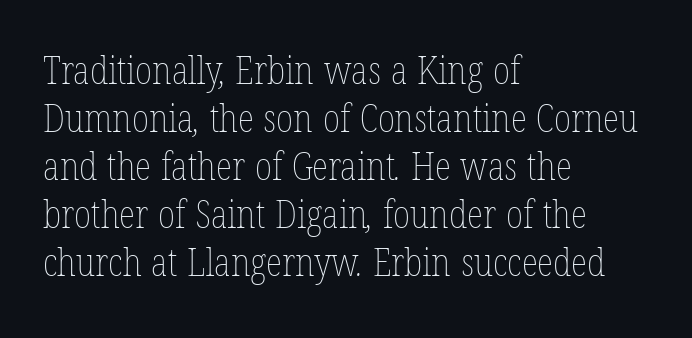
The image shows 38 px thin, condensed type; set left-aligned, normal line spacing (1.26x), normal letter spacing, not underlined; low stroke contrast and a medium x-height.
